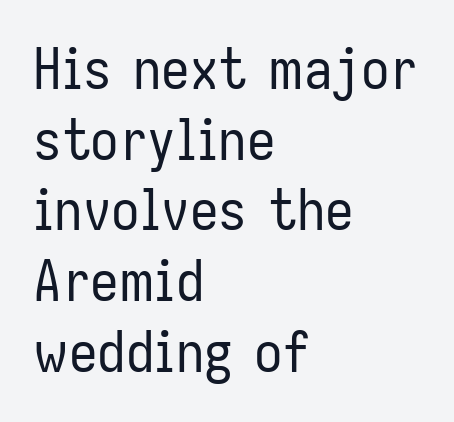
Q: Is the text bold? A: No.
Q: Is the text italic (slanted)? A: No, it is upright.
Q: Is the typeface a serif or a sans-serif typeface? A: Sans-serif.
Q: Is the text underlined? A: No.
Q: How is the paragraph aligned? A: Left-aligned.
Q: Is the spacing between letters normal or unusually wide? A: Normal.
Q: Width (condensed, normal, or wide)? A: Condensed.
Q: Stroke contrast? A: Low.
Q: x-height? A: Medium.
Q: Monospaced? A: No.
